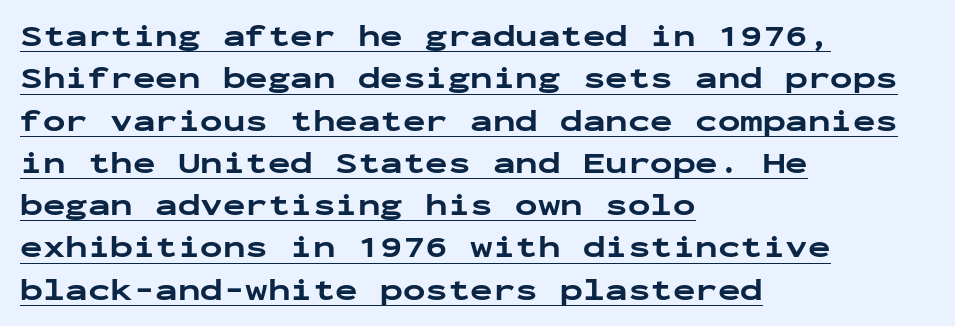
The image shows 30 px bold, wide sans-serif type, upright, monospaced; set left-aligned, normal line spacing (1.41x), normal letter spacing, underlined; low stroke contrast and a medium x-height.
